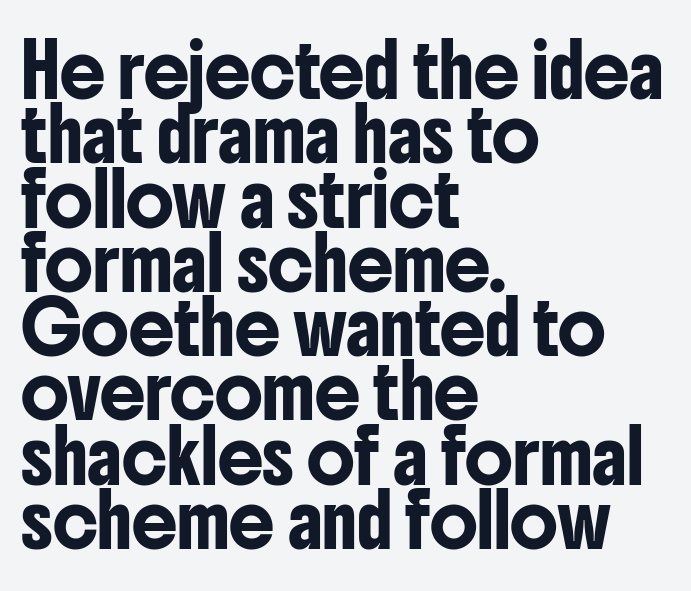
Q: Is the text italic (slanted)? A: No, it is upright.
Q: Is the typeface a serif or a sans-serif typeface? A: Sans-serif.
Q: Is the text underlined? A: No.
Q: How is the paragraph aligned? A: Left-aligned.
Q: Is the spacing between letters normal or unusually wide? A: Normal.
Q: Is the spacing between lines tight, normal or loose? A: Normal.
Q: Width (condensed, normal, or wide)? A: Condensed.
Q: Stroke contrast? A: Low.
Q: x-height? A: Medium.
Q: Monospaced? A: No.
